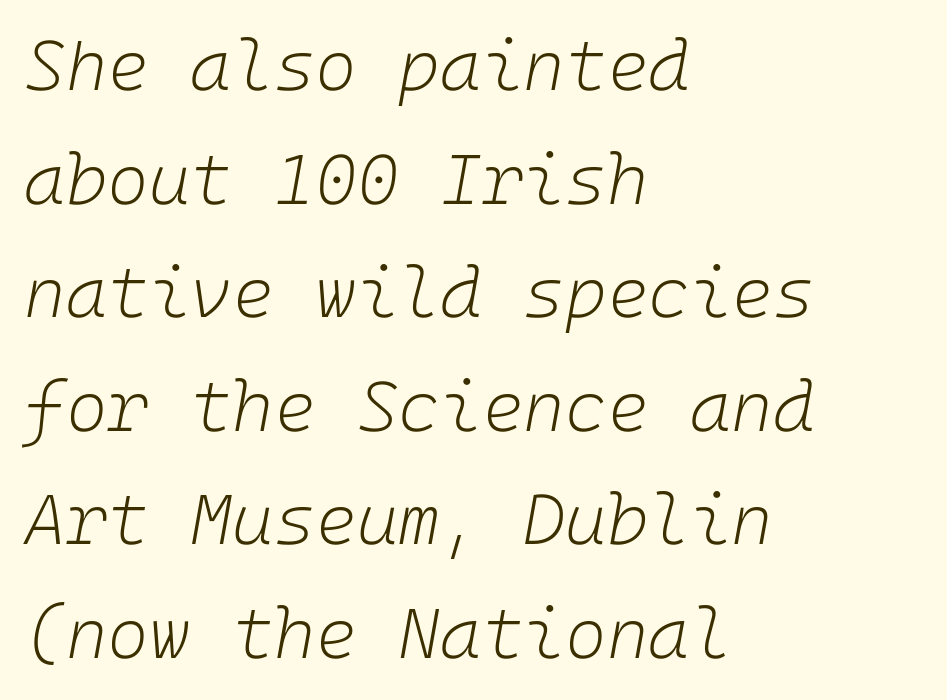
{"italic": "yes", "lean": "right", "slant_degrees": 10, "bold": "no", "weight": "light", "width": "normal", "stroke_contrast": "low", "x_height": "medium", "underline": "no", "align": "left", "line_spacing": "normal", "line_spacing_ratio": 1.6, "letter_spacing": "normal", "letter_spacing_em": 0.0, "glyph_px": 71}
